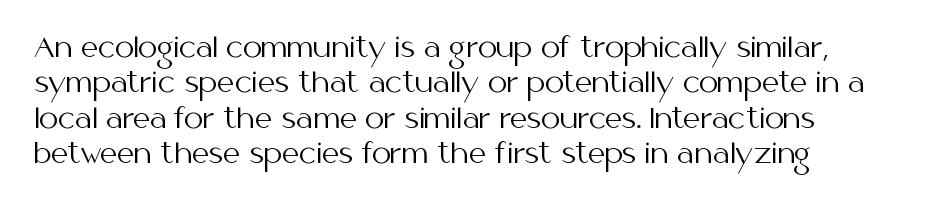
The typesetting does not lean heavy: it is not bold. The foot of each line stays bare and open. One glance says typical: line gaps are just what's usual. Vertical strokes here are truly vertical. Observe the ordinary spacing: letters are neighbours, not strangers.
